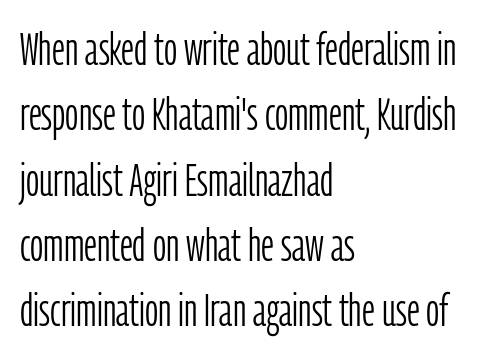
You can tell it's not italic because the verticals are truly vertical. Notice how descenders clear the ascenders below comfortably — that's standard leading. Stem width sits at or under what a default text font uses. One-word summary of the alignment: left. No word sits above an underline.
